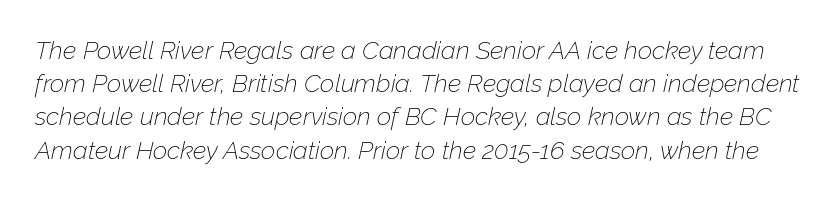
Q: Is the text bold? A: No.
Q: Is the text italic (slanted)? A: Yes, it leans right by about 12 degrees.
Q: Is the text underlined? A: No.
Q: Is the spacing between letters normal or unusually wide? A: Normal.
Q: Is the spacing between lines tight, normal or loose? A: Normal.
